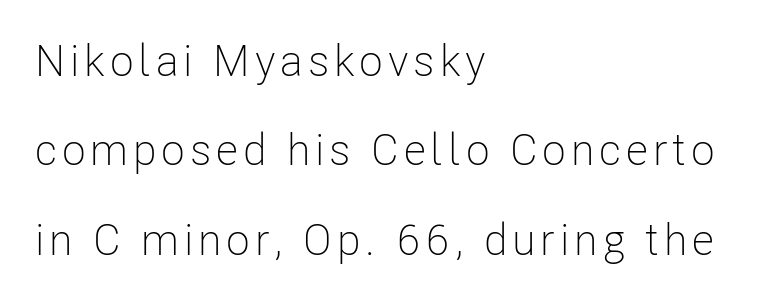
Q: Is the text bold? A: No.
Q: Is the text italic (slanted)? A: No, it is upright.
Q: Is the typeface a serif or a sans-serif typeface? A: Sans-serif.
Q: Is the text underlined? A: No.
Q: How is the paragraph aligned? A: Left-aligned.
Q: Is the spacing between lines tight, normal or loose? A: Loose.
Q: Width (condensed, normal, or wide)? A: Condensed.
Q: Stroke contrast? A: Low.
Q: x-height? A: Medium.
Q: Monospaced? A: No.
